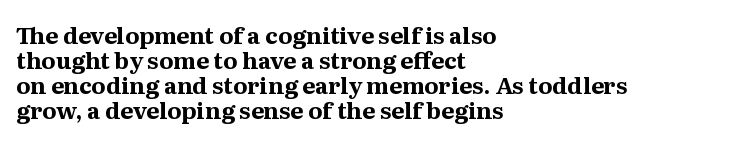
The image shows 23 px bold type, upright; set left-aligned, tight line spacing (1.08x), normal letter spacing, not underlined.
